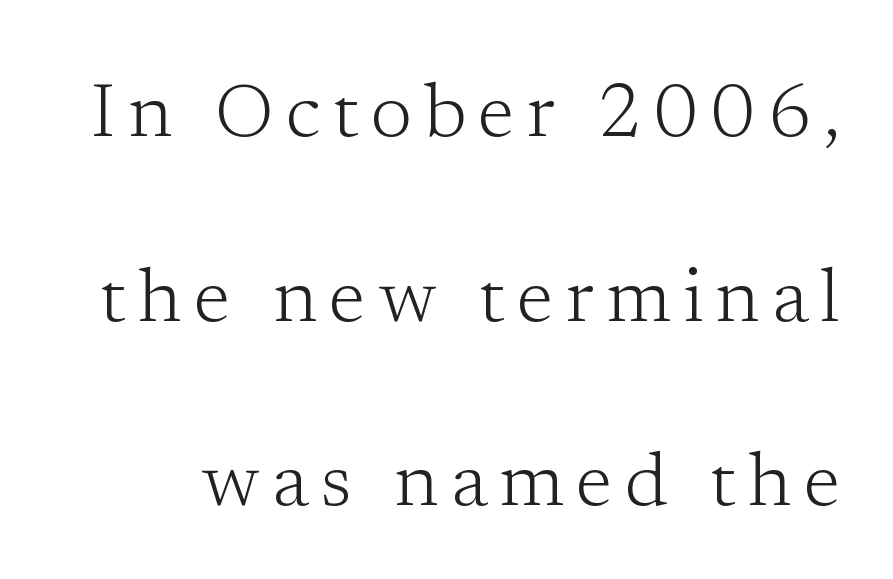
The image shows 76 px light serif type, upright; set loose line spacing (2.43x), not underlined; low stroke contrast and a medium x-height.
